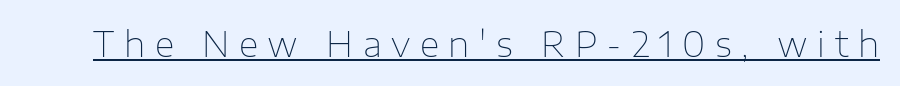
Q: Is the text bold? A: No.
Q: Is the text italic (slanted)? A: No, it is upright.
Q: Is the typeface a serif or a sans-serif typeface? A: Sans-serif.
Q: Is the text underlined? A: Yes.
Q: Is the spacing between letters normal or unusually wide? A: Unusually wide.
Q: Width (condensed, normal, or wide)? A: Normal.
Q: Stroke contrast? A: Low.
Q: x-height? A: Medium.
Q: Monospaced? A: No.
